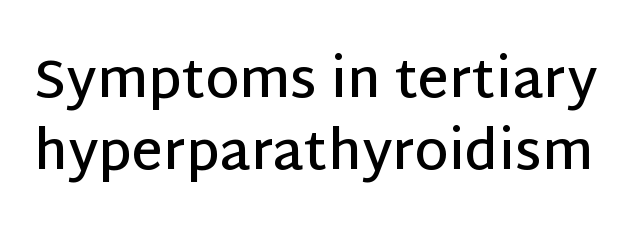
Unmarked baselines from the first word to the last. The face used here is proportionally spaced, like ordinary book or web type. You can tell from the bare stems that sans-serif type was used. Each glyph is drawn with semibold strokes, heavier than normal yet not fully bold. Italic? Not at all — the glyphs are vertical. How are the letters spaced? Ordinarily, with no added tracking.
